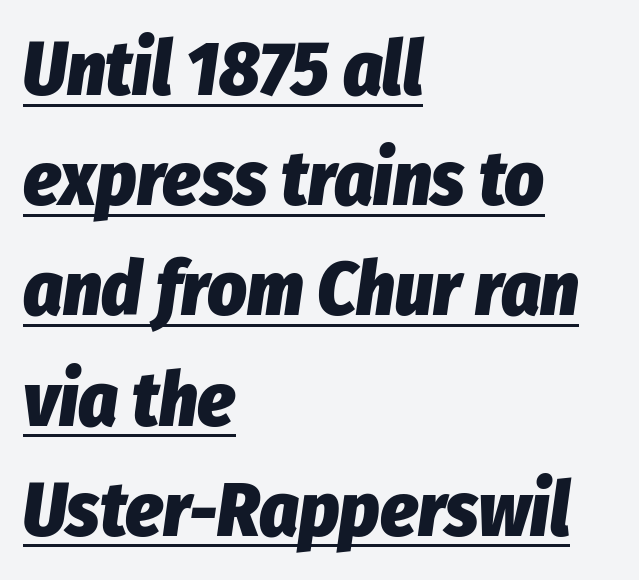
There's an unmistakable incline to the writing here. Default kerning and tracking; the words read as compact shapes. Summary of vertical rhythm: regular, with standard interline spacing. The passage shown is typed in a proportional face where columns would drift. If you drew a ruler down the left edge, every line would touch it.
